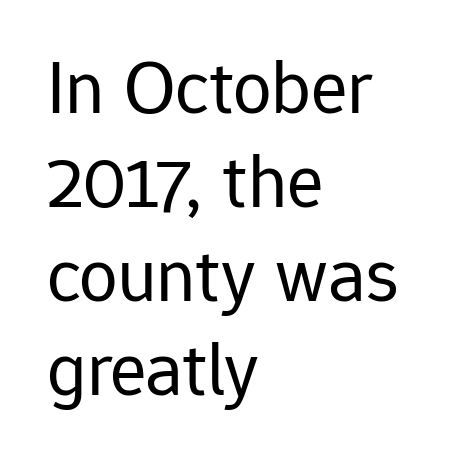
Does the copy run flush right? No — it runs flush left. Caption: face not bold, strokes unweighted. A typesetter would label this face a sans. Varying glyph widths throughout — classic text-font behaviour.
